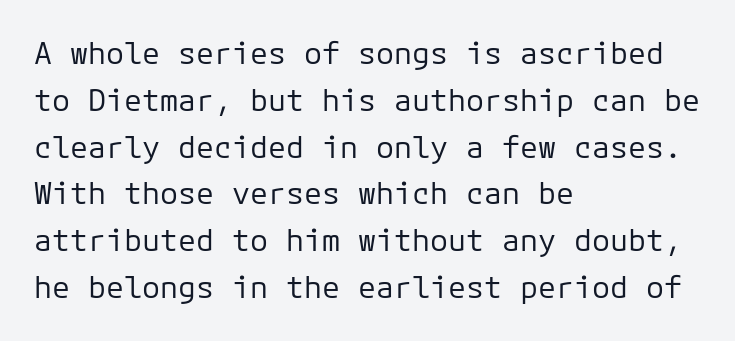
Q: Is the text bold? A: No.
Q: Is the text italic (slanted)? A: No, it is upright.
Q: Is the typeface a serif or a sans-serif typeface? A: Sans-serif.
Q: Is the text underlined? A: No.
Q: How is the paragraph aligned? A: Left-aligned.
Q: Is the spacing between letters normal or unusually wide? A: Normal.
Q: Is the spacing between lines tight, normal or loose? A: Normal.
Q: Width (condensed, normal, or wide)? A: Normal.
Q: Stroke contrast? A: Low.
Q: x-height? A: Medium.
Q: Monospaced? A: Yes.
